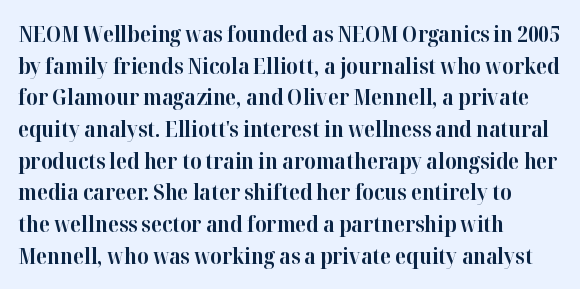
The image shows 22 px bold type, upright; set left-aligned, normal line spacing (1.44x), normal letter spacing, not underlined.
